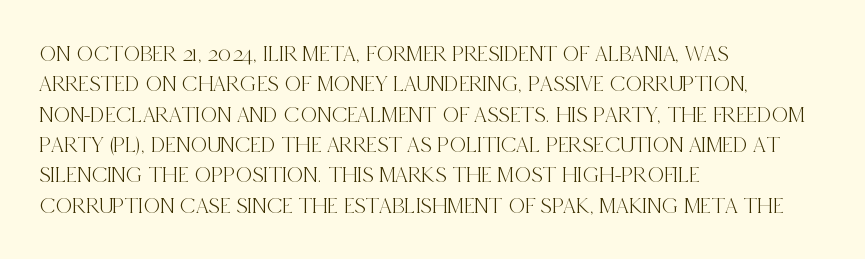
The image shows 23 px text type, upright; set left-aligned, normal line spacing (1.32x), normal letter spacing, not underlined.
